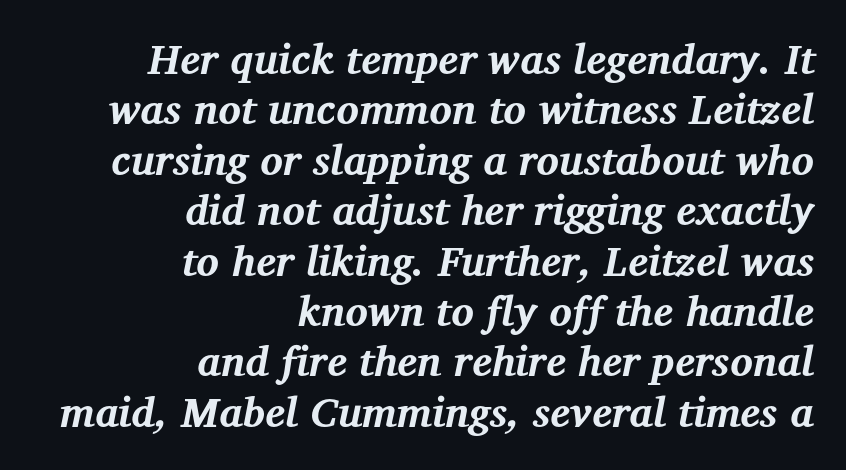
Q: Is the text bold? A: Yes.
Q: Is the text italic (slanted)? A: Yes, it leans right by about 12 degrees.
Q: Is the typeface a serif or a sans-serif typeface? A: Serif.
Q: Is the text underlined? A: No.
Q: How is the paragraph aligned? A: Right-aligned.
Q: Is the spacing between letters normal or unusually wide? A: Normal.
Q: Width (condensed, normal, or wide)? A: Normal.
Q: Stroke contrast? A: Medium.
Q: x-height? A: Medium.
Q: Monospaced? A: No.
